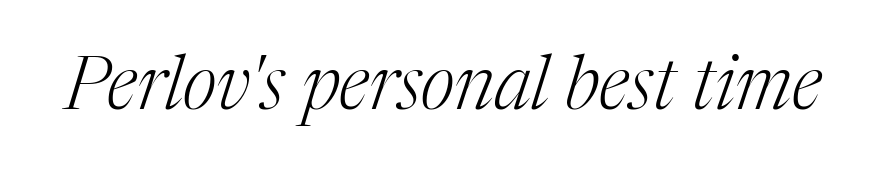
The image shows 74 px light serif type, italic (leaning right); set normal letter spacing, not underlined; medium stroke contrast and a medium x-height.
